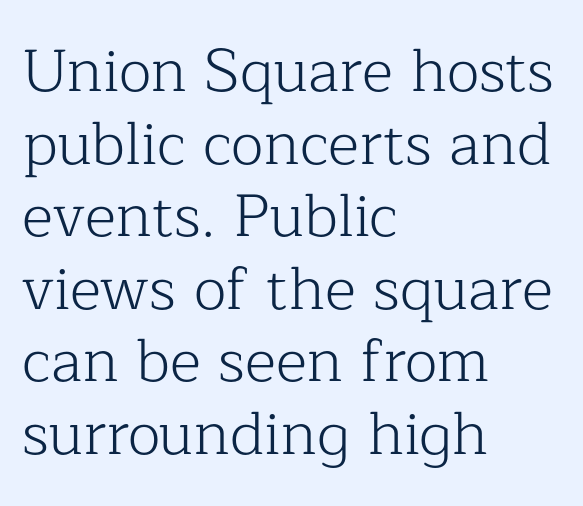
Q: Is the text bold? A: No.
Q: Is the text italic (slanted)? A: No, it is upright.
Q: Is the typeface a serif or a sans-serif typeface? A: Serif.
Q: Is the text underlined? A: No.
Q: How is the paragraph aligned? A: Left-aligned.
Q: Is the spacing between letters normal or unusually wide? A: Normal.
Q: Width (condensed, normal, or wide)? A: Normal.
Q: Stroke contrast? A: Low.
Q: x-height? A: Medium.
Q: Monospaced? A: No.
